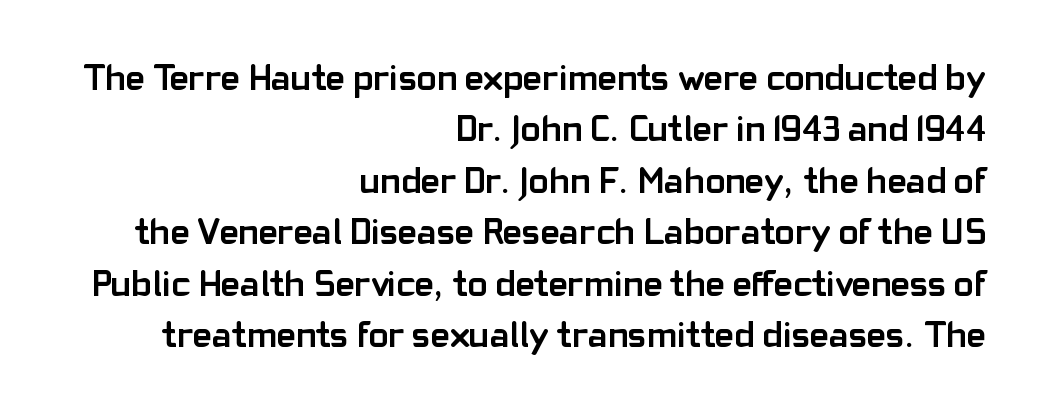
{"serif": "no", "italic": "no", "bold": "yes", "weight": "semibold", "width": "normal", "stroke_contrast": "low", "x_height": "medium", "monospaced": "no", "underline": "no", "align": "right", "line_spacing": "normal", "line_spacing_ratio": 1.39, "letter_spacing": "normal", "letter_spacing_em": 0.0, "glyph_px": 37}
